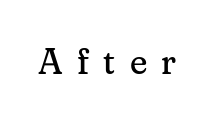
Q: Is the text bold? A: No.
Q: Is the text italic (slanted)? A: No, it is upright.
Q: Is the typeface a serif or a sans-serif typeface? A: Serif.
Q: Is the text underlined? A: No.
Q: Is the spacing between letters normal or unusually wide? A: Unusually wide.
Q: Width (condensed, normal, or wide)? A: Normal.
Q: Stroke contrast? A: Medium.
Q: x-height? A: Small.
Q: Monospaced? A: No.
